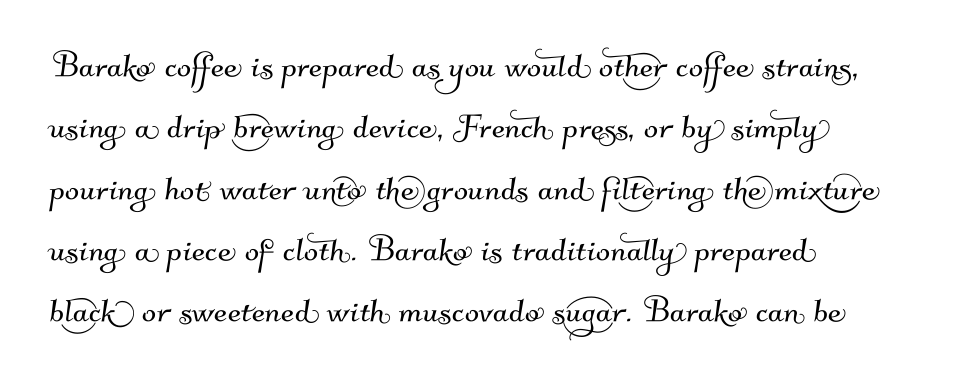
Is this a sans? Yes — the strokes have no serifs. Proportional: the letters do not fall into vertical columns. Bare-footed words on every line. Horizontally, the lines are justified to the leading edge only.
